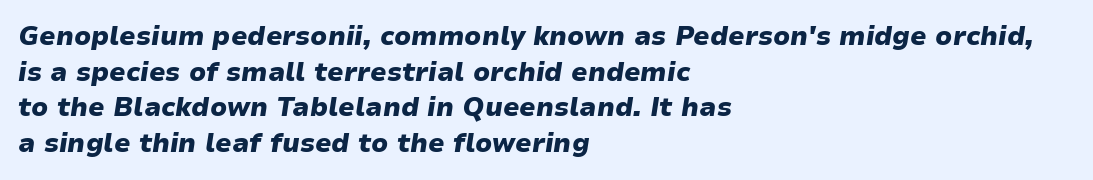
The image shows 26 px bold type, italic (leaning right); set left-aligned, normal line spacing (1.37x), normal letter spacing, not underlined.
